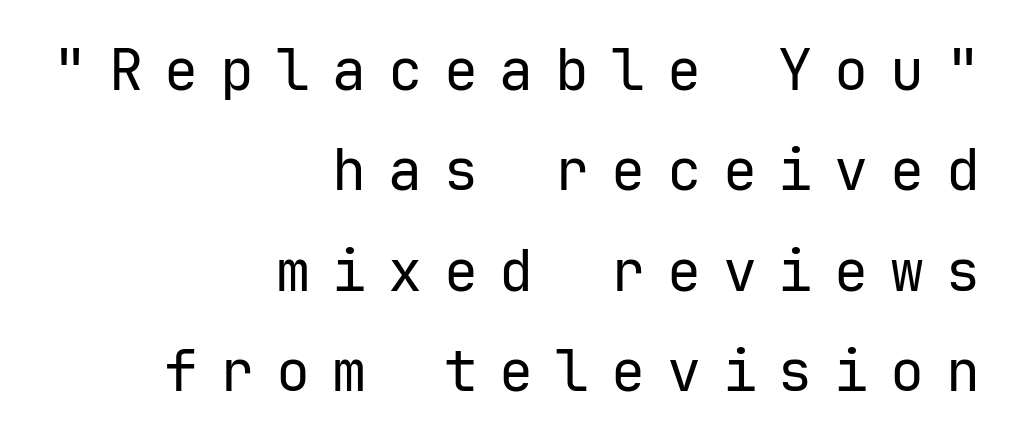
Q: Is the text bold? A: No.
Q: Is the text italic (slanted)? A: No, it is upright.
Q: Is the typeface a serif or a sans-serif typeface? A: Sans-serif.
Q: Is the text underlined? A: No.
Q: How is the paragraph aligned? A: Right-aligned.
Q: Is the spacing between letters normal or unusually wide? A: Unusually wide.
Q: Width (condensed, normal, or wide)? A: Normal.
Q: Stroke contrast? A: Low.
Q: x-height? A: Medium.
